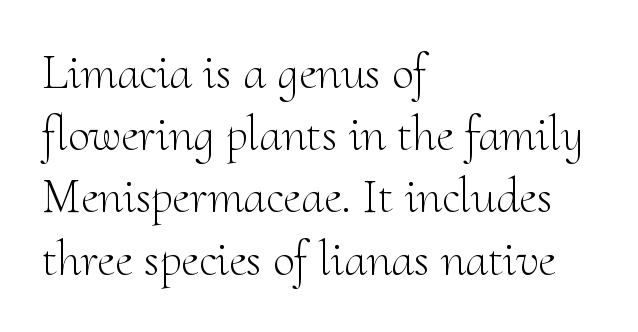
The image shows 49 px light serif type, upright; set left-aligned, normal line spacing (1.27x), normal letter spacing, not underlined; medium stroke contrast and a small x-height.
